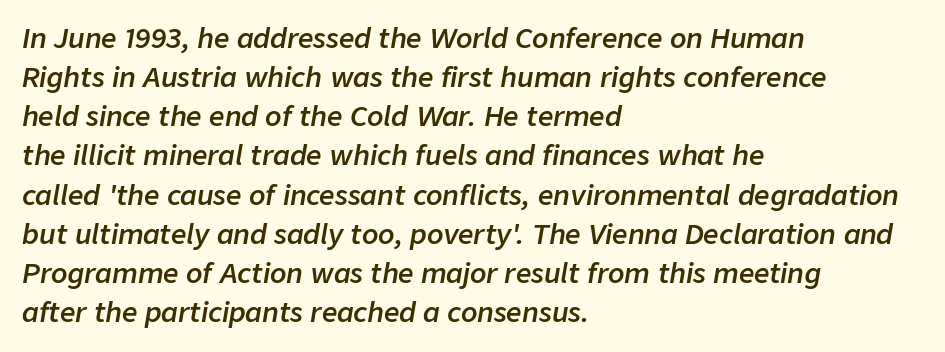
Q: Is the text bold? A: Semi-bold.
Q: Is the text italic (slanted)? A: Yes, it leans right by about 9 degrees.
Q: Is the text underlined? A: No.
Q: How is the paragraph aligned? A: Left-aligned.
Q: Is the spacing between letters normal or unusually wide? A: Normal.
Q: Is the spacing between lines tight, normal or loose? A: Normal.
